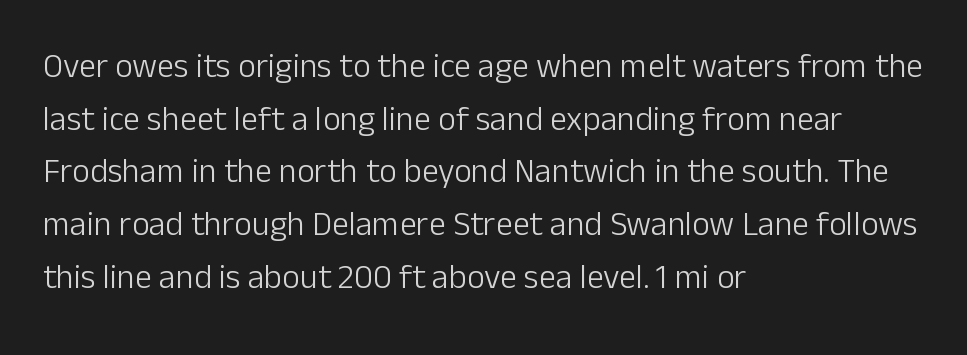
Q: Is the text bold? A: No.
Q: Is the text italic (slanted)? A: No, it is upright.
Q: Is the typeface a serif or a sans-serif typeface? A: Sans-serif.
Q: Is the text underlined? A: No.
Q: How is the paragraph aligned? A: Left-aligned.
Q: Is the spacing between letters normal or unusually wide? A: Normal.
Q: Is the spacing between lines tight, normal or loose? A: Normal.
Q: Width (condensed, normal, or wide)? A: Normal.
Q: Stroke contrast? A: Low.
Q: x-height? A: Medium.
Q: Monospaced? A: No.
